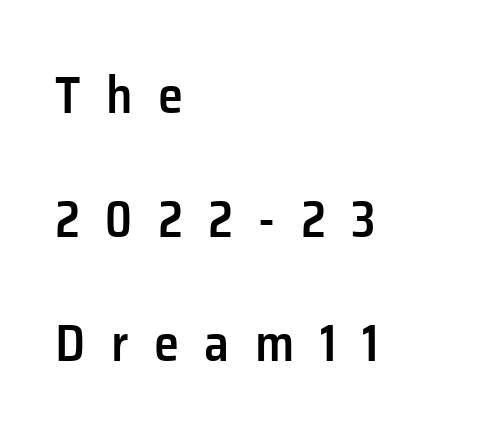
No word sits above an underline. The font family rendered here belongs to the sans-serif group. Italic: no, the glyphs are upright roman. Does the copy run flush right? No — it runs flush left.
